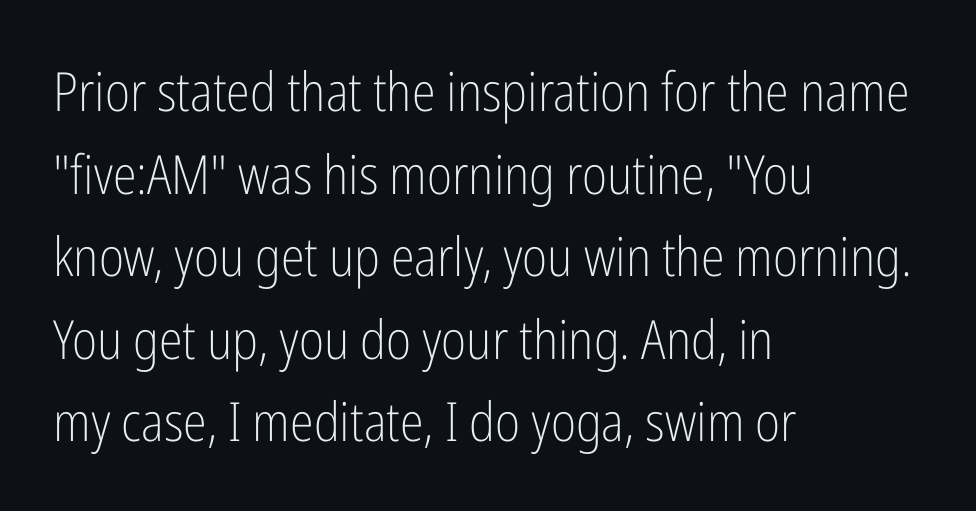
{"serif": "no", "italic": "no", "bold": "no", "weight": "light", "width": "condensed", "stroke_contrast": "low", "x_height": "medium", "monospaced": "no", "underline": "no", "align": "left", "line_spacing": "normal", "line_spacing_ratio": 1.53, "letter_spacing": "normal", "letter_spacing_em": 0.0, "glyph_px": 54}
